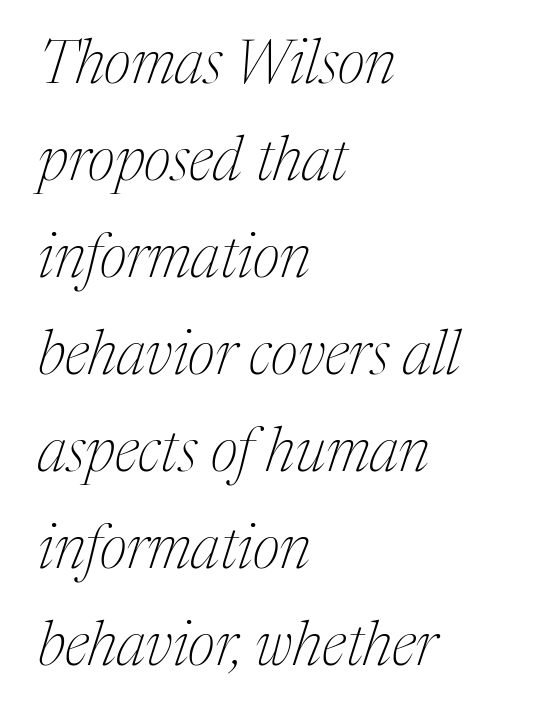
{"serif": "yes", "italic": "yes", "lean": "right", "slant_degrees": 17, "bold": "no", "weight": "thin", "width": "normal", "stroke_contrast": "medium", "x_height": "medium", "monospaced": "no", "underline": "no", "align": "left", "line_spacing": "normal", "line_spacing_ratio": 1.59, "letter_spacing": "normal", "letter_spacing_em": 0.0, "glyph_px": 61}
